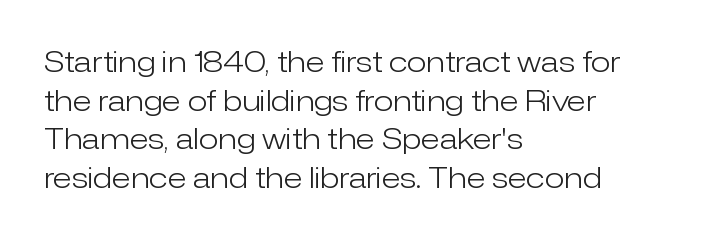
Leading matches the norm, producing a regular column. No chunkiness to these letters — they're not bold. Style check: upright. The rendering uses natural spacing where letterforms have individual widths.
